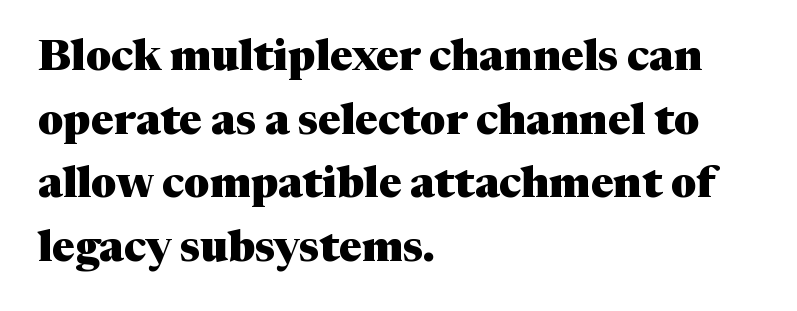
Q: Is the text bold? A: Yes.
Q: Is the text italic (slanted)? A: No, it is upright.
Q: Is the typeface a serif or a sans-serif typeface? A: Serif.
Q: Is the text underlined? A: No.
Q: How is the paragraph aligned? A: Left-aligned.
Q: Is the spacing between letters normal or unusually wide? A: Normal.
Q: Is the spacing between lines tight, normal or loose? A: Normal.
Q: Width (condensed, normal, or wide)? A: Normal.
Q: Stroke contrast? A: Medium.
Q: x-height? A: Medium.
Q: Monospaced? A: No.
